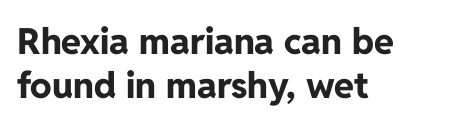
Q: Is the text bold? A: Yes.
Q: Is the text italic (slanted)? A: No, it is upright.
Q: Is the typeface a serif or a sans-serif typeface? A: Sans-serif.
Q: Is the text underlined? A: No.
Q: How is the paragraph aligned? A: Left-aligned.
Q: Is the spacing between letters normal or unusually wide? A: Normal.
Q: Width (condensed, normal, or wide)? A: Normal.
Q: Stroke contrast? A: Low.
Q: x-height? A: Medium.
Q: Monospaced? A: No.
